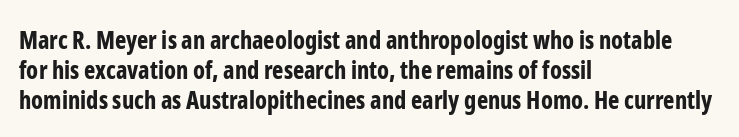
{"italic": "no", "bold": "yes", "underline": "no", "align": "left", "line_spacing": "normal", "line_spacing_ratio": 1.25, "letter_spacing": "normal", "letter_spacing_em": 0.0, "glyph_px": 24}
